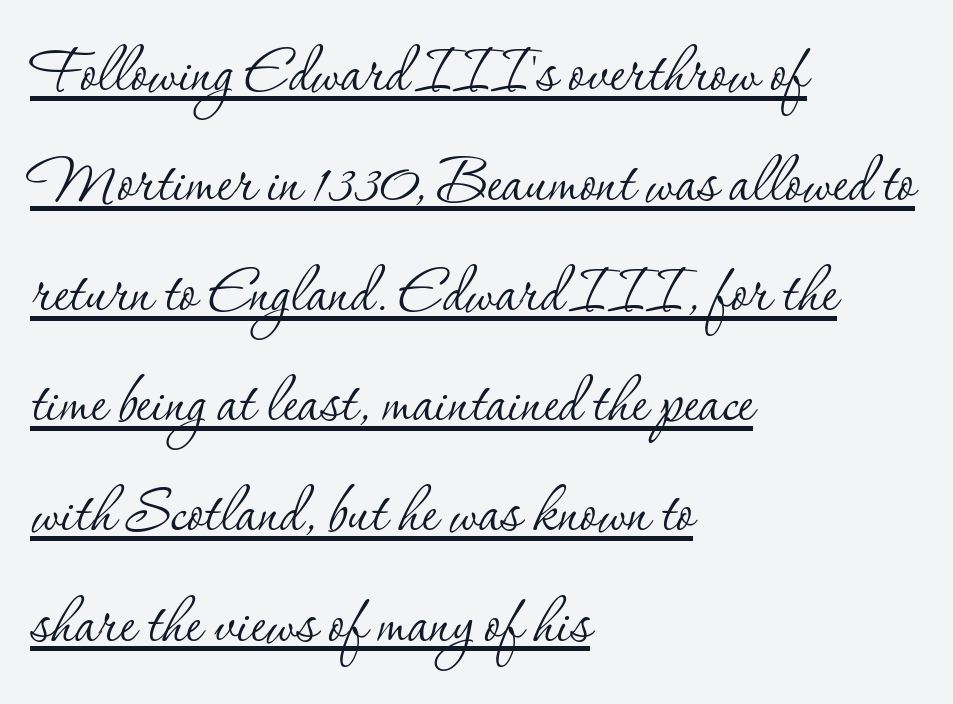
The image shows 77 px thin serif type; set left-aligned, normal line spacing (1.43x), normal letter spacing, underlined; low stroke contrast and a small x-height.
